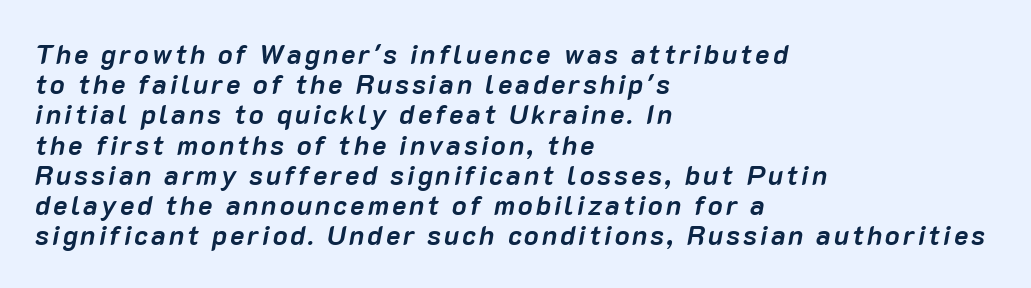
Summary of weight: heavy, a full bold. This sample is left-justified, so line endings fall wherever the words run out. If you drew a line through each stem, it would be angled. Words float on clear page, feet unadorned. The space between consecutive lines is stingy.
